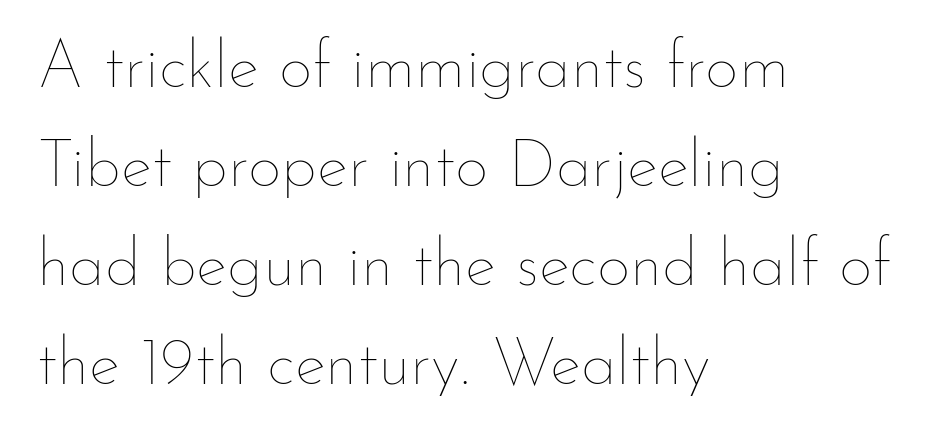
The image shows 66 px thin type, upright; set left-aligned, normal line spacing (1.5x), normal letter spacing, not underlined; low stroke contrast and a small x-height.
